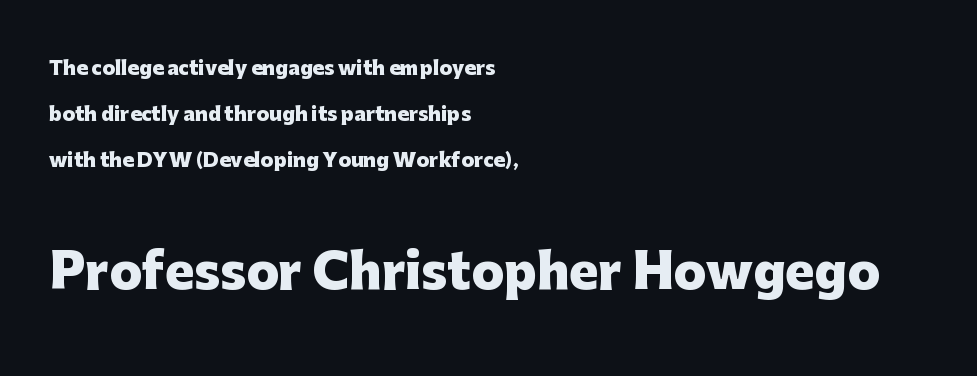
{"serif": "no", "italic": "no", "bold": "yes", "weight": "heavy", "width": "normal", "stroke_contrast": "low", "x_height": "medium", "monospaced": "no", "underline": "no", "align": "left", "line_spacing": "loose", "line_spacing_ratio": 2.41, "letter_spacing": "normal", "letter_spacing_em": 0.0, "larger_block": "second", "size_ratio": 2.53, "glyph_px": 48}
